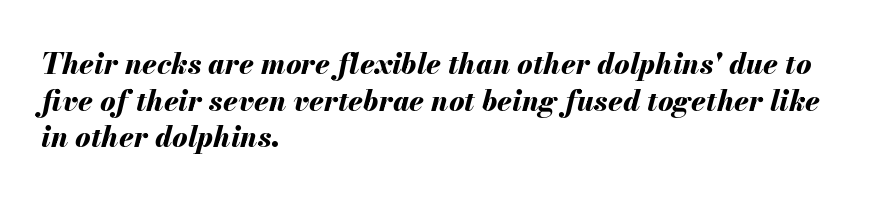
{"italic": "yes", "lean": "right", "slant_degrees": 13, "bold": "yes", "weight": "bold", "width": "normal", "stroke_contrast": "medium", "x_height": "small", "monospaced": "no", "underline": "no", "align": "left", "line_spacing": "normal", "line_spacing_ratio": 1.26, "letter_spacing": "normal", "letter_spacing_em": 0.0, "glyph_px": 29}
